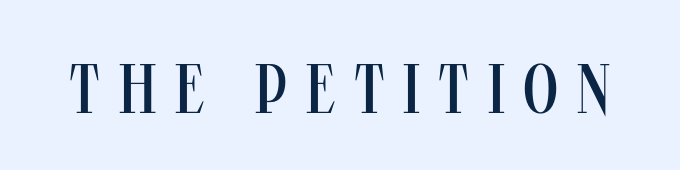
{"serif": "no", "italic": "no", "bold": "no", "weight": "regular", "width": "condensed", "stroke_contrast": "medium", "x_height": "large", "monospaced": "no", "underline": "no", "letter_spacing": "wide", "letter_spacing_em": 0.25, "glyph_px": 70}
